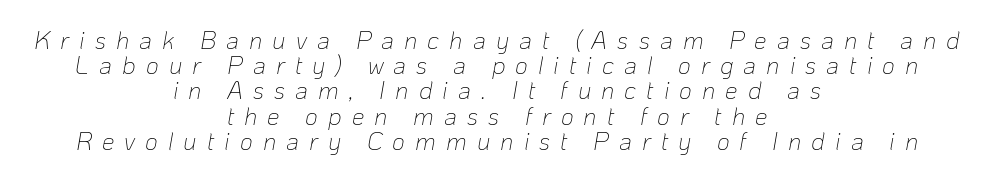
{"italic": "yes", "lean": "right", "slant_degrees": 10, "bold": "no", "underline": "no", "align": "center", "line_spacing": "tight", "line_spacing_ratio": 1.01, "letter_spacing": "wide", "letter_spacing_em": 0.4, "glyph_px": 25}
